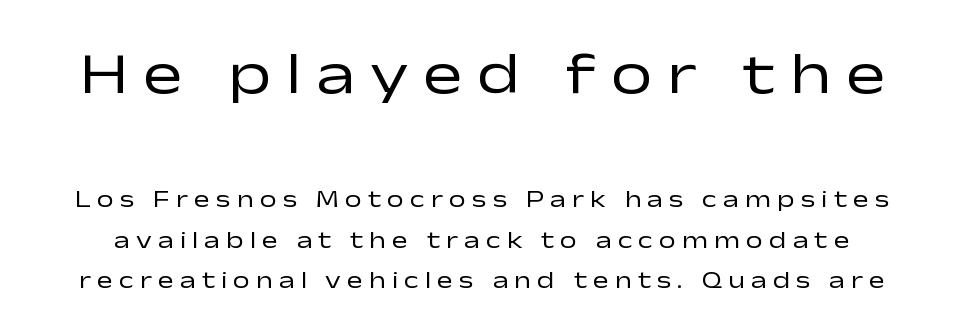
Q: Is the text bold? A: No.
Q: Is the text italic (slanted)? A: No, it is upright.
Q: Is the typeface a serif or a sans-serif typeface? A: Sans-serif.
Q: Is the text underlined? A: No.
Q: Is the spacing between letters normal or unusually wide? A: Unusually wide.
Q: Is the spacing between lines tight, normal or loose? A: Normal.
Q: Which block of text is set in a larger size, the first (top) or the second (bottom)? A: The first (top) one.
Q: Width (condensed, normal, or wide)? A: Wide.
Q: Stroke contrast? A: Low.
Q: x-height? A: Medium.
Q: Monospaced? A: No.
